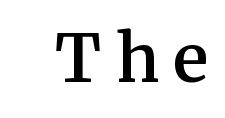
Each glyph is drawn with semibold strokes, heavier than normal yet not fully bold. Is there any slant? The stems are plumb. Substantial extra tracking has been applied to these lines. Looks like regular typesetting: each glyph gets only the width it needs.
